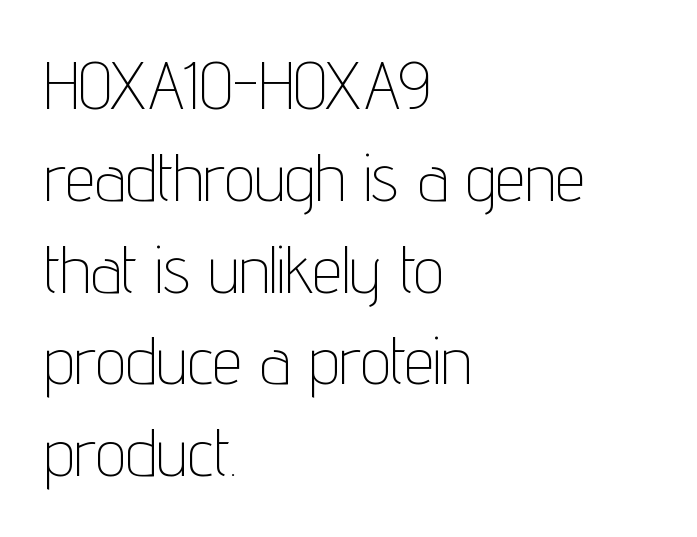
Q: Is the text bold? A: No.
Q: Is the text italic (slanted)? A: No, it is upright.
Q: Is the typeface a serif or a sans-serif typeface? A: Sans-serif.
Q: Is the text underlined? A: No.
Q: How is the paragraph aligned? A: Left-aligned.
Q: Is the spacing between letters normal or unusually wide? A: Normal.
Q: Is the spacing between lines tight, normal or loose? A: Normal.
Q: Width (condensed, normal, or wide)? A: Condensed.
Q: Stroke contrast? A: Low.
Q: x-height? A: Medium.
Q: Monospaced? A: No.
